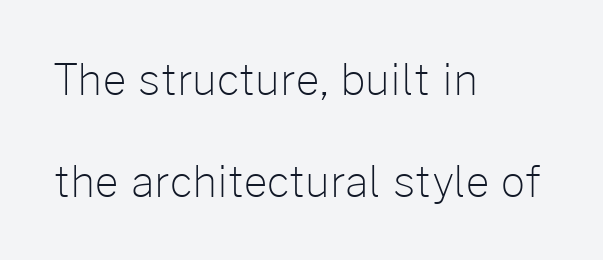
{"serif": "no", "italic": "no", "bold": "no", "weight": "light", "width": "normal", "stroke_contrast": "low", "x_height": "medium", "monospaced": "no", "underline": "no", "align": "left", "line_spacing": "loose", "line_spacing_ratio": 2.44, "letter_spacing": "normal", "letter_spacing_em": 0.0, "glyph_px": 42}
